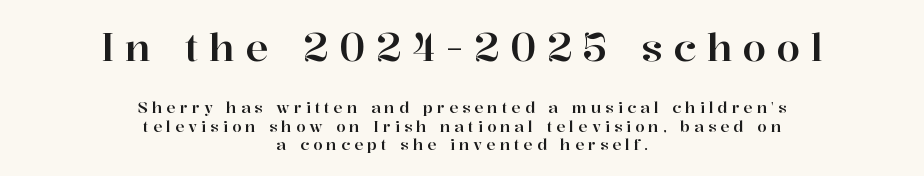
A typesetter would call this proportional, since set widths differ per character. Is the letter spacing exaggerated? Yes — the characters are pushed far apart. Both edges are ragged and mirror each other, which tells us the setting is centered. Serifs: yes, visible at the terminals of the letterforms. A roman cut, with each character standing at attention.
